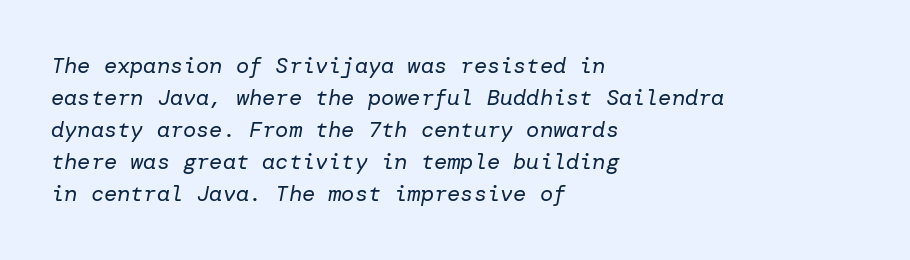
Q: Is the text bold? A: No.
Q: Is the text italic (slanted)? A: Yes, it leans right by about 10 degrees.
Q: Is the text underlined? A: No.
Q: How is the paragraph aligned? A: Left-aligned.
Q: Is the spacing between letters normal or unusually wide? A: Normal.
Q: Is the spacing between lines tight, normal or loose? A: Normal.
